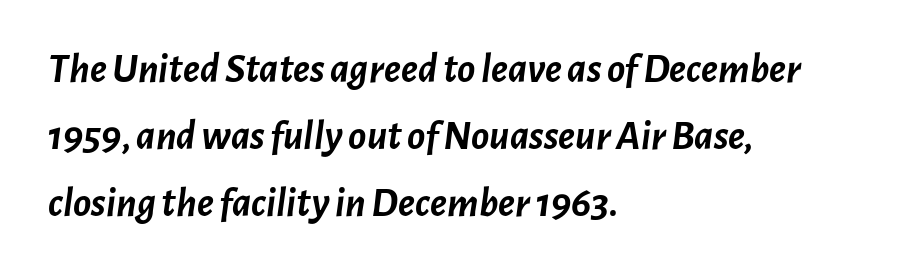
Q: Is the text bold? A: Yes.
Q: Is the text italic (slanted)? A: Yes, it leans right by about 7 degrees.
Q: Is the text underlined? A: No.
Q: How is the paragraph aligned? A: Left-aligned.
Q: Is the spacing between letters normal or unusually wide? A: Normal.
Q: Is the spacing between lines tight, normal or loose? A: Normal.
Q: Width (condensed, normal, or wide)? A: Normal.
Q: Stroke contrast? A: Low.
Q: x-height? A: Medium.
Q: Monospaced? A: No.
